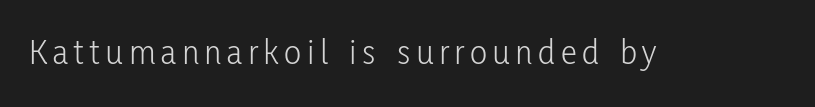
The cut favours lightness, reaching ordinary text weight at its darkest. A typesetter would label this face a sans. The passage shown is typed in a proportional face where columns would drift. The typography opts for an upright posture over an oblique one. Rule under the text: the space is simply empty.
